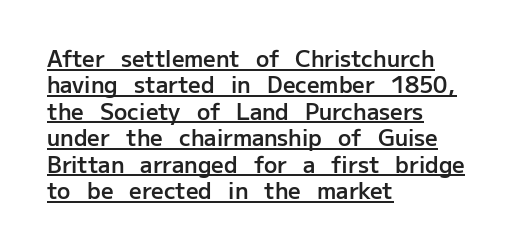
Q: Is the text bold? A: Semi-bold.
Q: Is the text italic (slanted)? A: No, it is upright.
Q: Is the text underlined? A: Yes.
Q: How is the paragraph aligned? A: Left-aligned.
Q: Is the spacing between letters normal or unusually wide? A: Normal.
